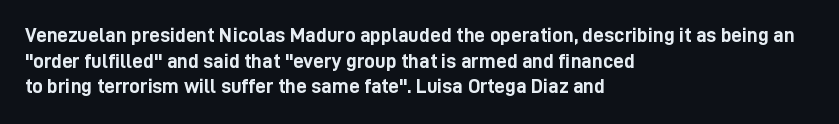
Is there any slant? The stems are plumb. The zone under the glyphs is completely vacant. Caption: bold face, heavy strokes. Each word holds together tightly as a unit, with standard inter-letter gaps. Does the copy run flush right? No — it runs flush left.
